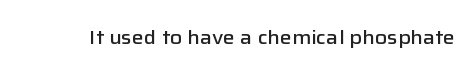
I'd describe the lettering as semibold — firm but not a full bold. The string is rendered with underlining switched off. If you drew a line through each stem, it would be perfectly vertical. Observe the ordinary spacing: letters are neighbours, not strangers.
